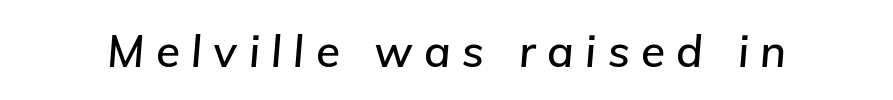
{"italic": "yes", "lean": "right", "slant_degrees": 5, "width": "normal", "stroke_contrast": "low", "x_height": "medium", "monospaced": "no", "underline": "no", "letter_spacing": "wide", "letter_spacing_em": 0.26, "glyph_px": 44}
